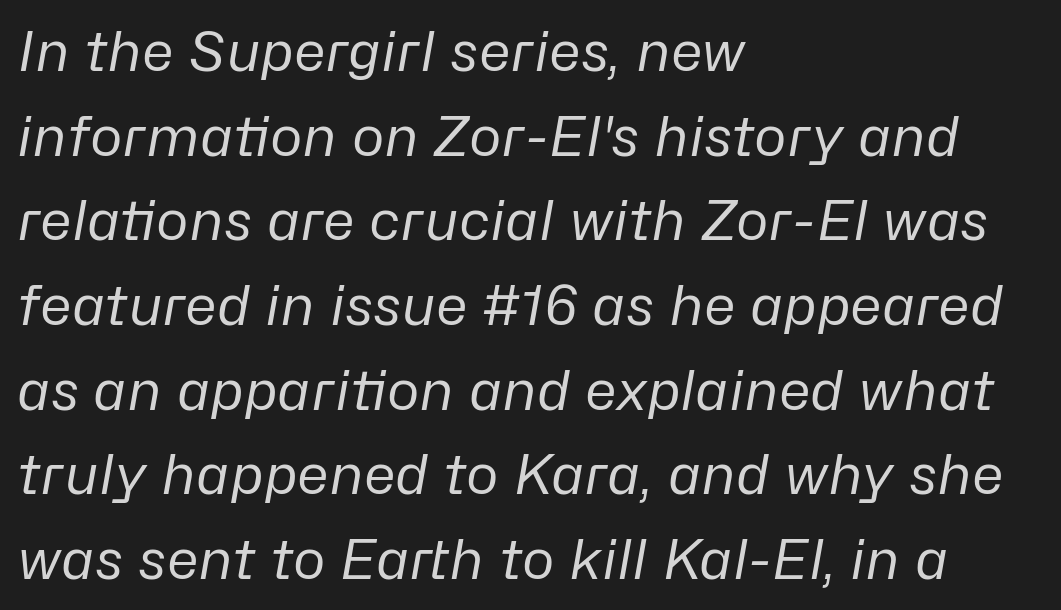
The text carries the slant typical of an italic or oblique font. Descender tails drop into unmarked territory. This sample uses plain, unmodified letter spacing. Baseline-to-baseline distance is the conventional proportion of letter height. Every row of glyphs begins at an identical x-position on the left. Is the stroke heavy? The answer is a plain regular-or-lighter.
